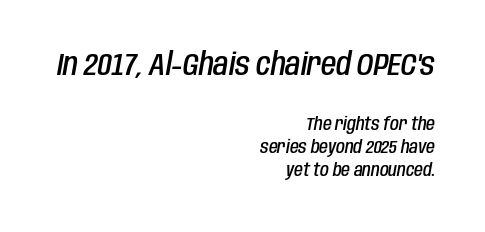
The image shows 31 px semibold, condensed type, italic (leaning right); set right-aligned, normal line spacing (1.29x), normal letter spacing, not underlined; the first (top) block is 1.72x larger; low stroke contrast and a large x-height.
